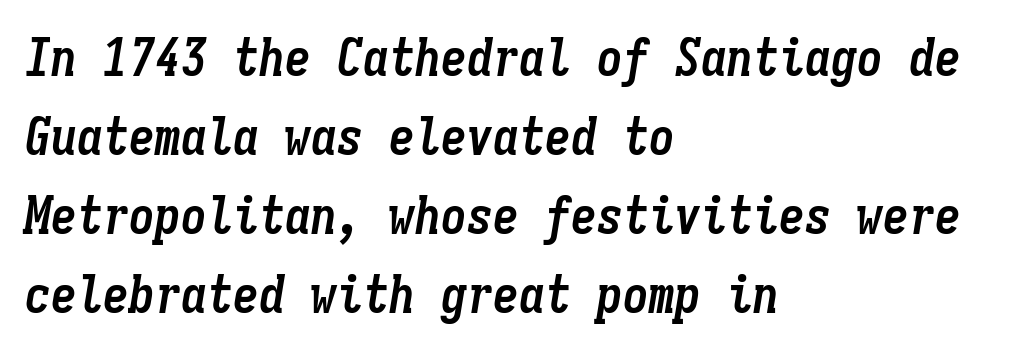
The image shows 52 px semibold, condensed type, italic (leaning right), monospaced; set left-aligned, normal line spacing (1.52x), normal letter spacing, not underlined; low stroke contrast and a medium x-height.
